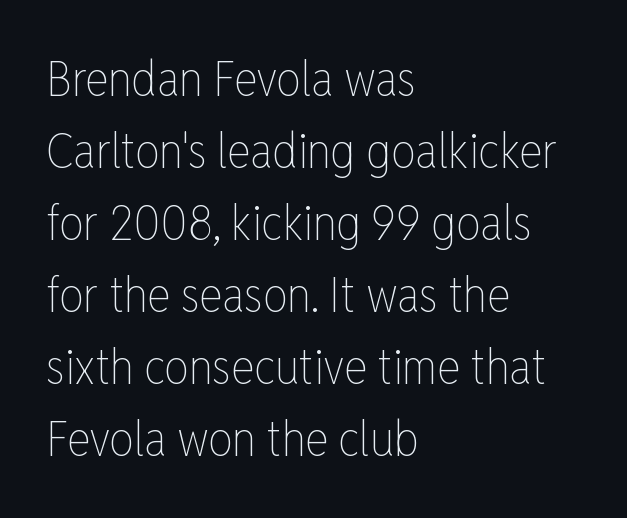
Q: Is the text bold? A: No.
Q: Is the text italic (slanted)? A: No, it is upright.
Q: Is the text underlined? A: No.
Q: How is the paragraph aligned? A: Left-aligned.
Q: Is the spacing between letters normal or unusually wide? A: Normal.
Q: Is the spacing between lines tight, normal or loose? A: Normal.
Q: Width (condensed, normal, or wide)? A: Condensed.
Q: Stroke contrast? A: Low.
Q: x-height? A: Medium.
Q: Monospaced? A: No.
